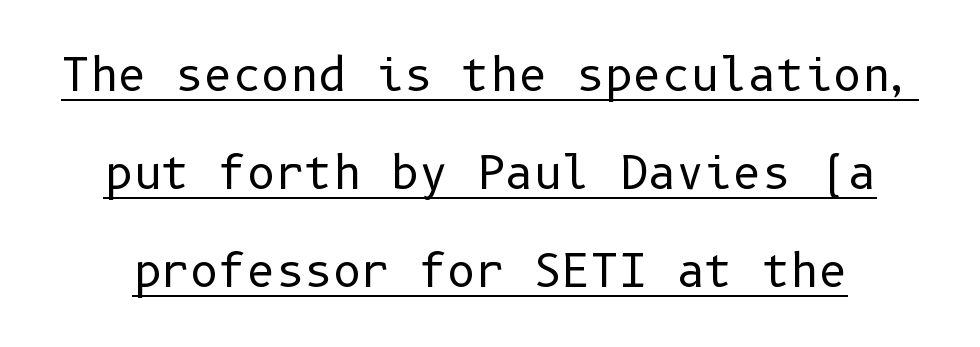
Summary of weight: not heavy and not bold. Caption: lettering with a line underneath. Unlike italic type, these characters show no tilt at all. Regarding serifs, this sample does without them. A typesetter would call this leading open, well beyond the default. Letter spacing: default.
